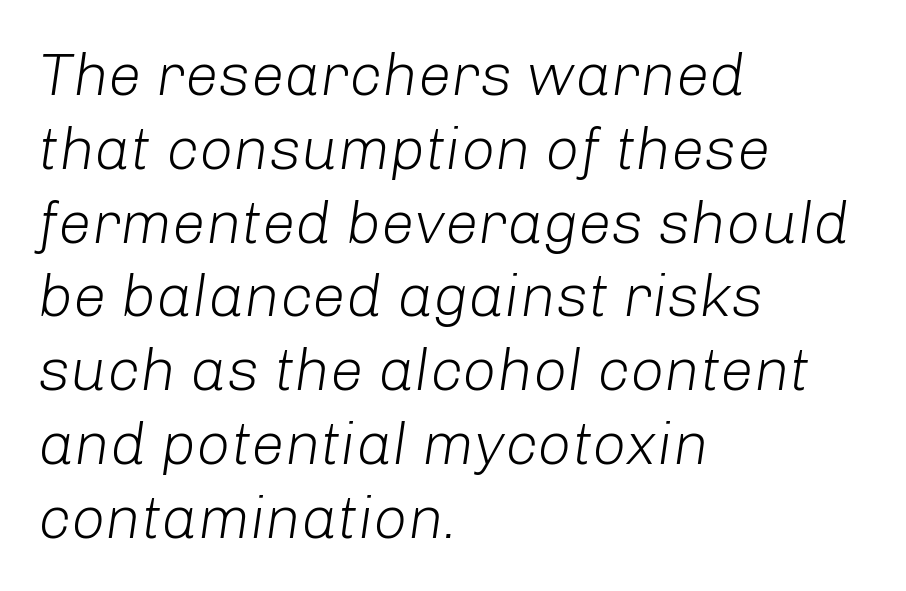
Nothing unusual about the tracking: characters are spaced as the font intends. You could not count columns in this text — the font is proportionally spaced. One-word summary of the alignment: left. The space beneath each line is pristine and unruled.
